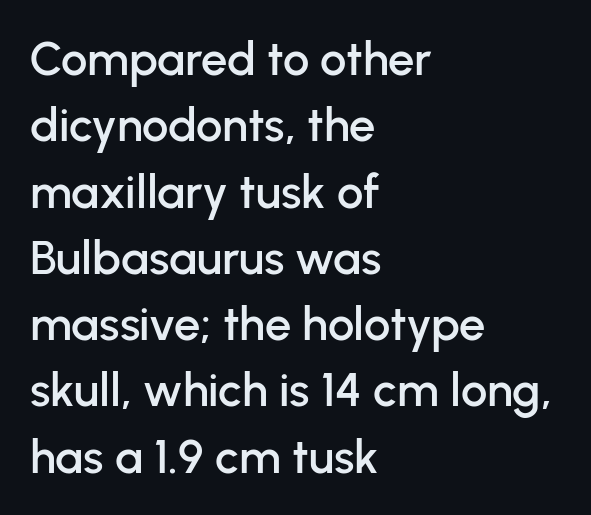
{"serif": "no", "italic": "no", "width": "normal", "stroke_contrast": "low", "x_height": "medium", "monospaced": "no", "underline": "no", "align": "left", "line_spacing": "normal", "line_spacing_ratio": 1.41, "letter_spacing": "normal", "letter_spacing_em": 0.0, "glyph_px": 47}
